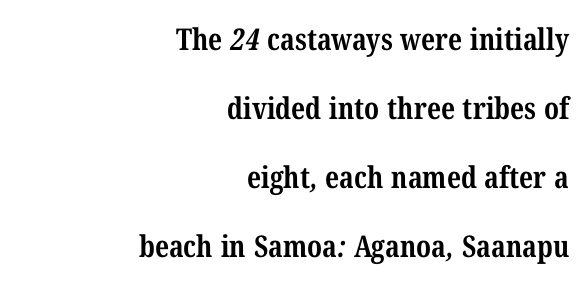
Q: Is the text bold? A: Yes.
Q: Is the typeface a serif or a sans-serif typeface? A: Serif.
Q: Is the text underlined? A: No.
Q: How is the paragraph aligned? A: Right-aligned.
Q: Is the spacing between letters normal or unusually wide? A: Normal.
Q: Is the spacing between lines tight, normal or loose? A: Loose.
Q: Width (condensed, normal, or wide)? A: Condensed.
Q: Stroke contrast? A: Medium.
Q: x-height? A: Medium.
Q: Monospaced? A: No.
